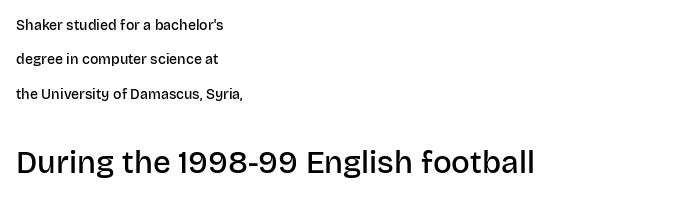
The image shows 31 px semibold sans-serif type, upright; set left-aligned, loose line spacing (2.45x), normal letter spacing, not underlined; the second (bottom) block is 2.21x larger; low stroke contrast and a large x-height.
